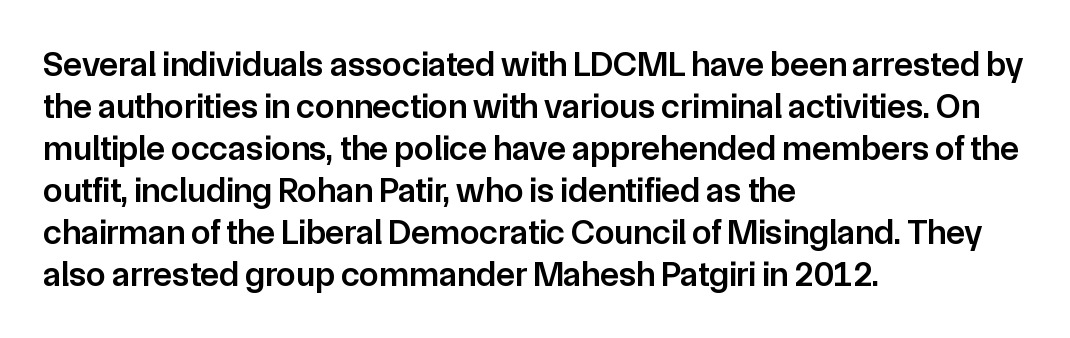
{"serif": "no", "italic": "no", "bold": "semi", "weight": "semibold", "width": "normal", "stroke_contrast": "low", "x_height": "medium", "monospaced": "no", "underline": "no", "align": "left", "line_spacing_ratio": 1.2, "letter_spacing": "normal", "letter_spacing_em": 0.0, "glyph_px": 35}
